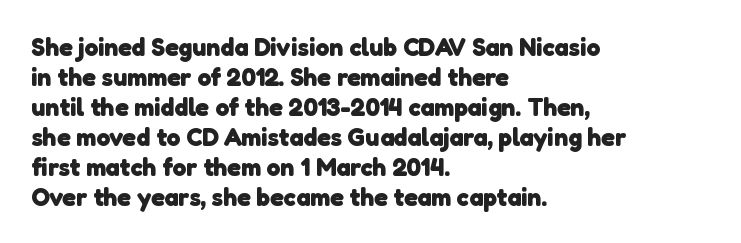
{"bold": "yes", "underline": "no", "align": "left", "line_spacing_ratio": 1.2, "letter_spacing": "normal", "letter_spacing_em": 0.0, "glyph_px": 25}
